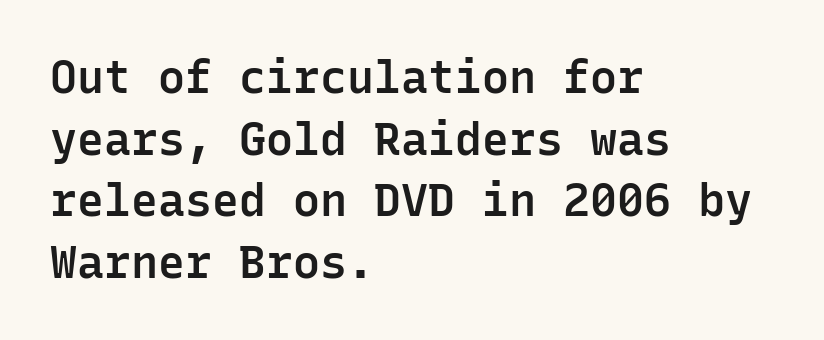
Q: Is the text bold? A: Semi-bold.
Q: Is the text italic (slanted)? A: No, it is upright.
Q: Is the typeface a serif or a sans-serif typeface? A: Sans-serif.
Q: Is the text underlined? A: No.
Q: How is the paragraph aligned? A: Left-aligned.
Q: Is the spacing between letters normal or unusually wide? A: Normal.
Q: Is the spacing between lines tight, normal or loose? A: Normal.
Q: Width (condensed, normal, or wide)? A: Normal.
Q: Stroke contrast? A: Low.
Q: x-height? A: Medium.
Q: Monospaced? A: Yes.
